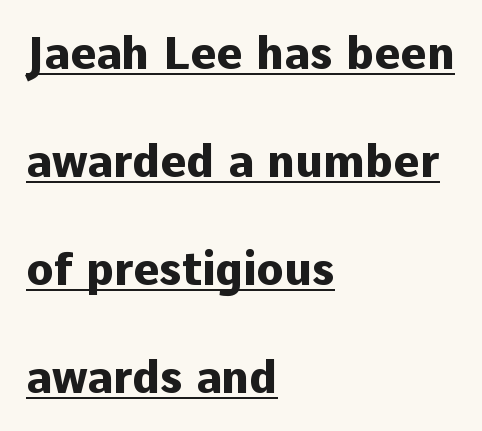
The image shows 45 px heavy sans-serif type, upright; set left-aligned, loose line spacing (2.4x), normal letter spacing, underlined; low stroke contrast and a medium x-height.
